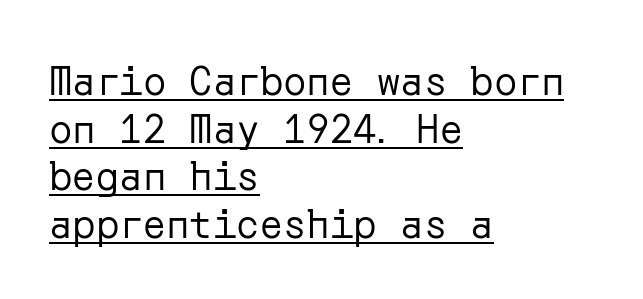
The image shows 39 px regular-weight sans-serif type, upright; set left-aligned, line spacing 1.22x, normal letter spacing, underlined; low stroke contrast and a medium x-height.
